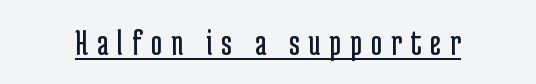
{"serif": "no", "italic": "no", "bold": "no", "weight": "regular", "width": "condensed", "stroke_contrast": "low", "x_height": "medium", "monospaced": "no", "underline": "yes", "letter_spacing": "wide", "letter_spacing_em": 0.24, "glyph_px": 38}
